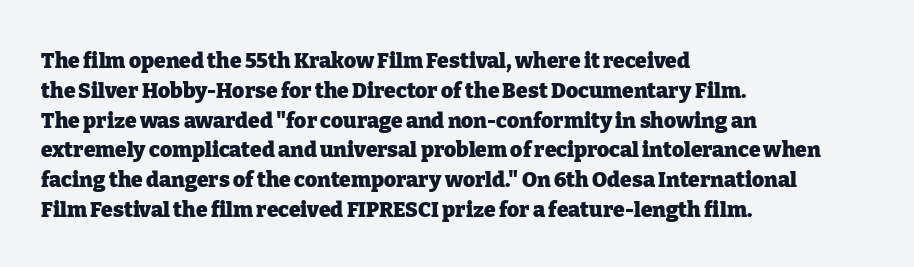
A bare baseline throughout the passage. Heavy-handed strokes throughout: this text is bold. Style check: upright. The setting favours the left margin, as ordinary paragraphs usually do. How are the letters spaced? Ordinarily, with no added tracking.
